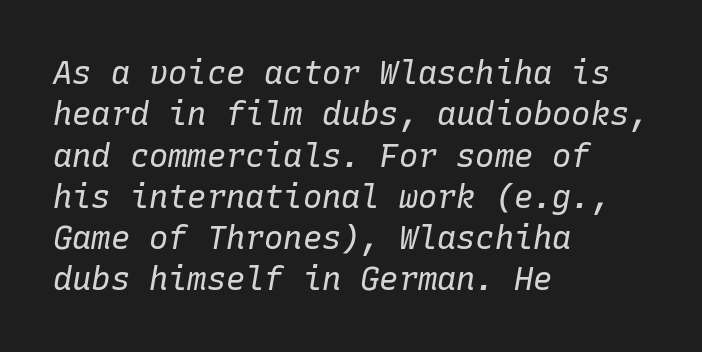
Monospaced: the letters line up in strict vertical columns. Counters stay open thanks to moderate or lighter strokes. The designer left line spacing at the default. Type without underlining. The horizontal fit of the characters is conventional and even.
